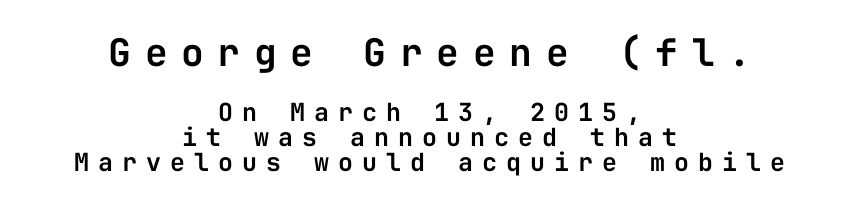
The image shows 38 px sans-serif type, upright, monospaced; set centered, tight line spacing (1.0x), unusually wide letter spacing (+0.36 em), not underlined; the first (top) block is 1.52x larger; low stroke contrast and a medium x-height.
